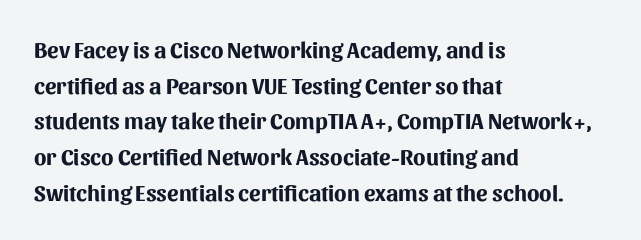
The image shows 23 px bold type, upright; set left-aligned, normal line spacing (1.55x), normal letter spacing, not underlined.
